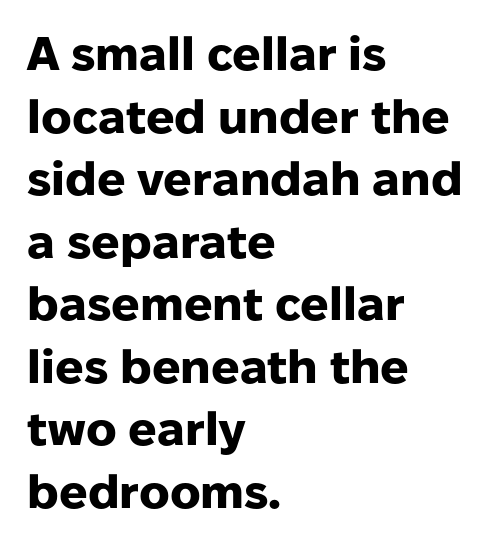
Q: Is the text bold? A: Yes.
Q: Is the text italic (slanted)? A: No, it is upright.
Q: Is the typeface a serif or a sans-serif typeface? A: Sans-serif.
Q: Is the text underlined? A: No.
Q: How is the paragraph aligned? A: Left-aligned.
Q: Is the spacing between letters normal or unusually wide? A: Normal.
Q: Is the spacing between lines tight, normal or loose? A: Normal.
Q: Width (condensed, normal, or wide)? A: Normal.
Q: Stroke contrast? A: Low.
Q: x-height? A: Medium.
Q: Monospaced? A: No.
